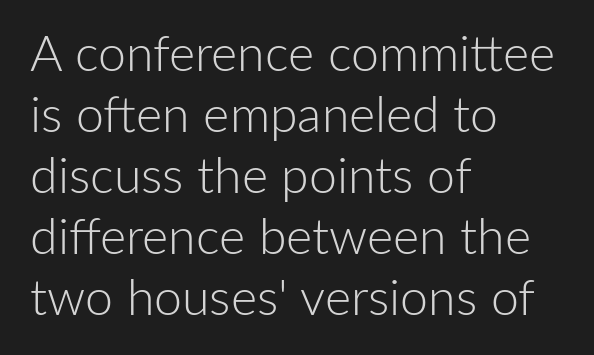
Q: Is the text bold? A: No.
Q: Is the text italic (slanted)? A: No, it is upright.
Q: Is the typeface a serif or a sans-serif typeface? A: Sans-serif.
Q: Is the text underlined? A: No.
Q: How is the paragraph aligned? A: Left-aligned.
Q: Is the spacing between letters normal or unusually wide? A: Normal.
Q: Width (condensed, normal, or wide)? A: Normal.
Q: Stroke contrast? A: Low.
Q: x-height? A: Medium.
Q: Monospaced? A: No.
